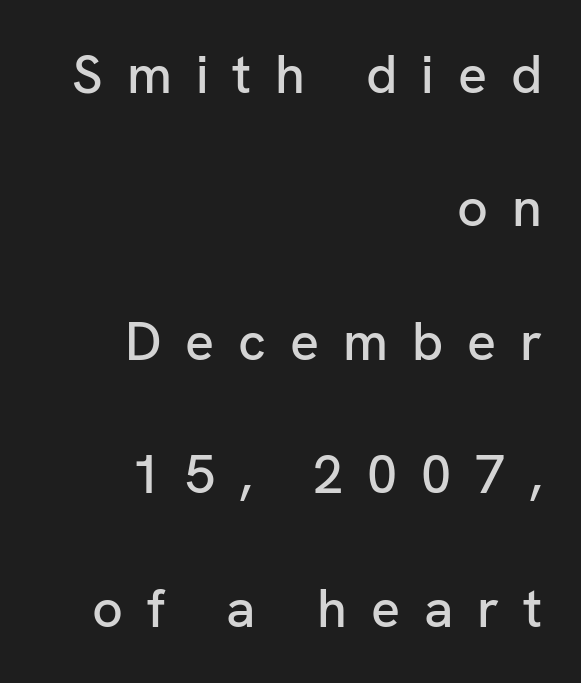
The image shows 54 px sans-serif type, upright; set right-aligned, loose line spacing (2.47x), unusually wide letter spacing (+0.44 em), not underlined; low stroke contrast and a medium x-height.
